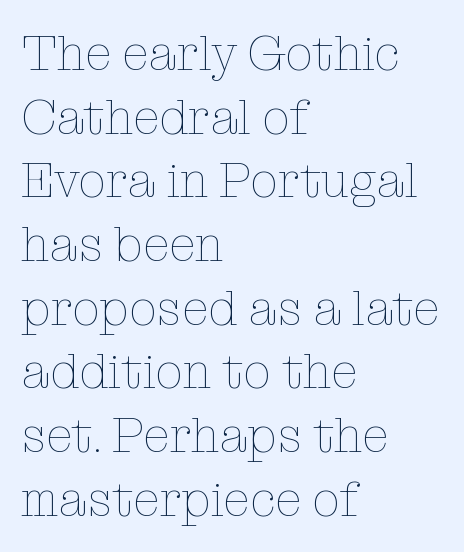
The image shows 49 px thin type, upright; set left-aligned, normal line spacing (1.3x), normal letter spacing, not underlined; low stroke contrast and a medium x-height.
